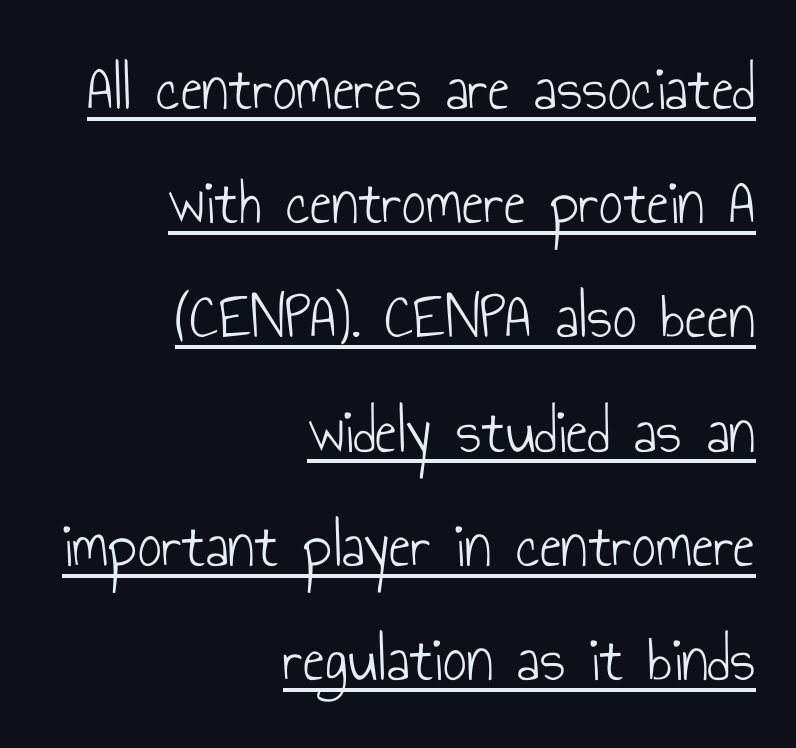
The horizontal fit of the characters is conventional and even. The rendering anchors every line to the right-hand side. Rendered with straight, roman letterforms. Is this a fixed-width face? No — the glyphs have proportional, varying widths.
